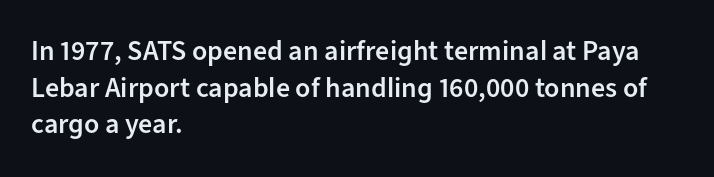
Quick note: not italic, upright. The lines sit at an ordinary, default distance from one another. Here the designer chose a conventional face with non-uniform glyph widths. This rendering uses left alignment, leaving the right contour irregular.
